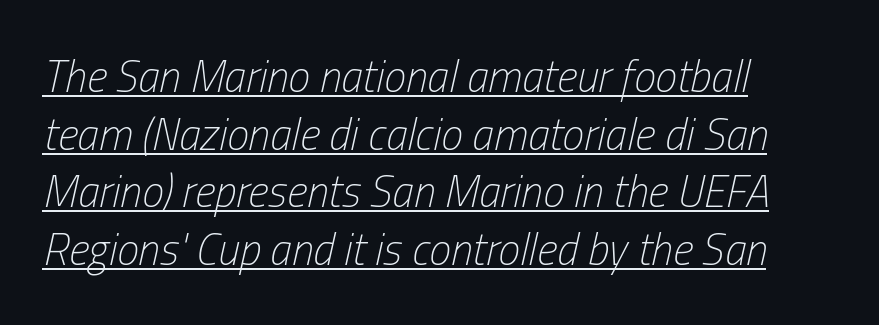
{"italic": "yes", "lean": "right", "slant_degrees": 13, "bold": "no", "weight": "light", "width": "condensed", "stroke_contrast": "low", "x_height": "medium", "monospaced": "no", "underline": "yes", "align": "left", "line_spacing": "normal", "line_spacing_ratio": 1.31, "letter_spacing": "normal", "letter_spacing_em": 0.0, "glyph_px": 44}
